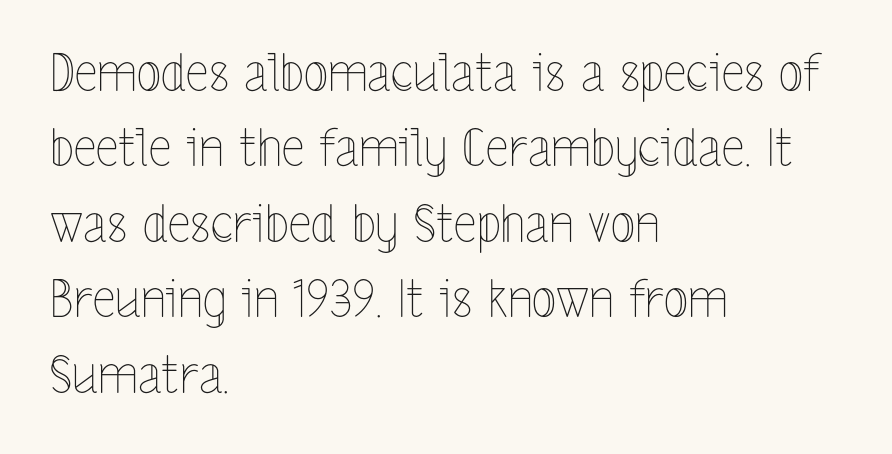
Q: Is the text bold? A: No.
Q: Is the text italic (slanted)? A: No, it is upright.
Q: Is the text underlined? A: No.
Q: How is the paragraph aligned? A: Left-aligned.
Q: Is the spacing between letters normal or unusually wide? A: Normal.
Q: Is the spacing between lines tight, normal or loose? A: Normal.
Q: Width (condensed, normal, or wide)? A: Condensed.
Q: x-height? A: Medium.
Q: Monospaced? A: No.
